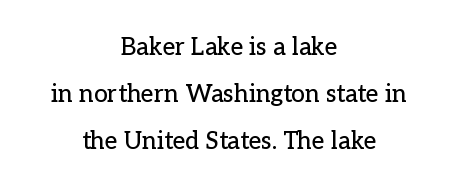
You can tell it's not italic because the verticals are truly vertical. Compared with typical body copy, the letter spacing here is the same. Only glyphs here, with clear space below each row. Horizontal alignment here is central, giving a formal, balanced look. Vertical spacing — loose.
